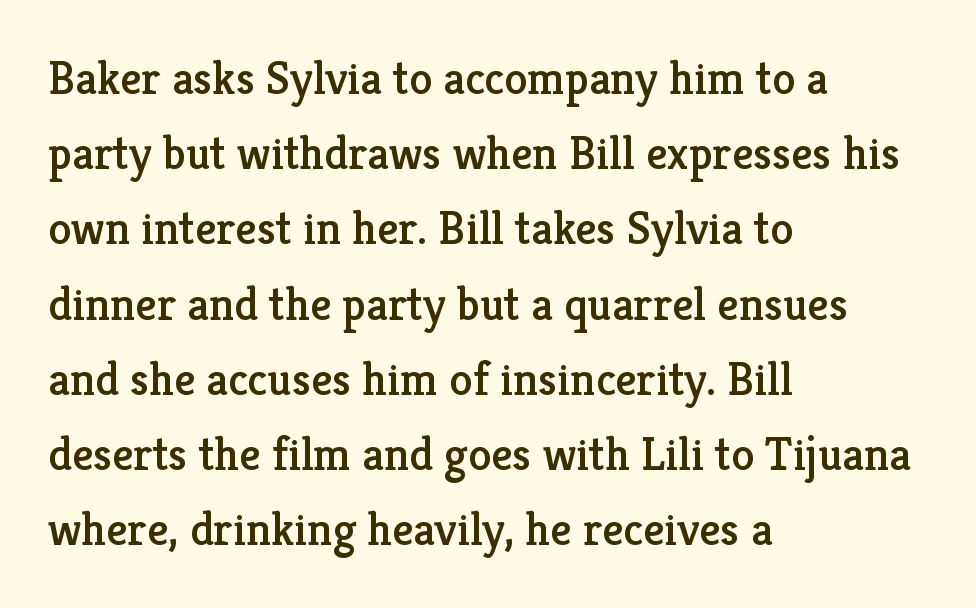
{"serif": "yes", "italic": "no", "width": "normal", "stroke_contrast": "low", "x_height": "medium", "monospaced": "no", "underline": "no", "align": "left", "line_spacing": "normal", "line_spacing_ratio": 1.6, "letter_spacing": "normal", "letter_spacing_em": 0.0, "glyph_px": 47}
